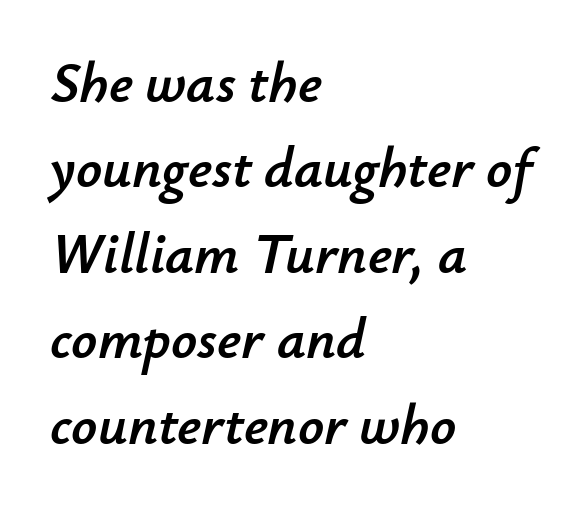
{"italic": "yes", "lean": "right", "slant_degrees": 12, "width": "normal", "stroke_contrast": "low", "x_height": "small", "monospaced": "no", "underline": "no", "align": "left", "line_spacing": "normal", "line_spacing_ratio": 1.5, "letter_spacing": "normal", "letter_spacing_em": 0.0, "glyph_px": 57}
